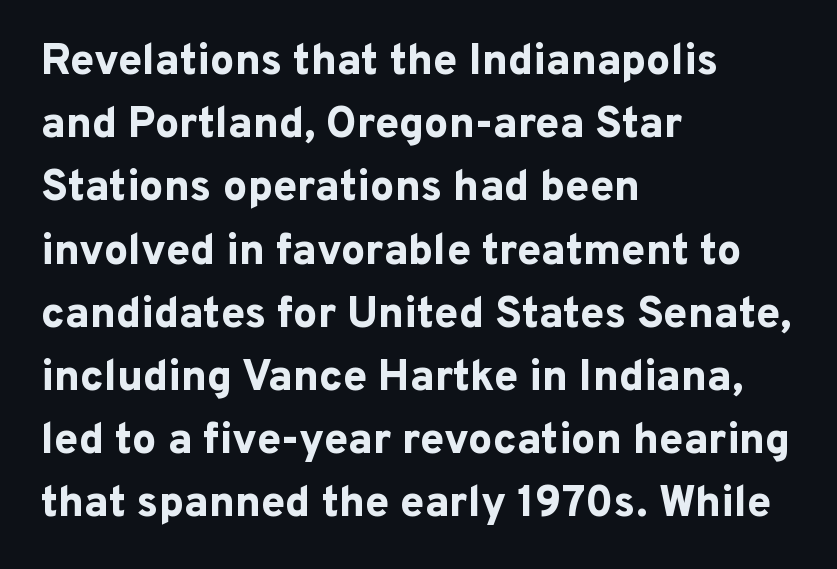
{"serif": "no", "italic": "no", "bold": "yes", "weight": "bold", "width": "normal", "stroke_contrast": "low", "x_height": "medium", "monospaced": "no", "underline": "no", "align": "left", "line_spacing": "normal", "line_spacing_ratio": 1.47, "letter_spacing": "normal", "letter_spacing_em": 0.0, "glyph_px": 43}
